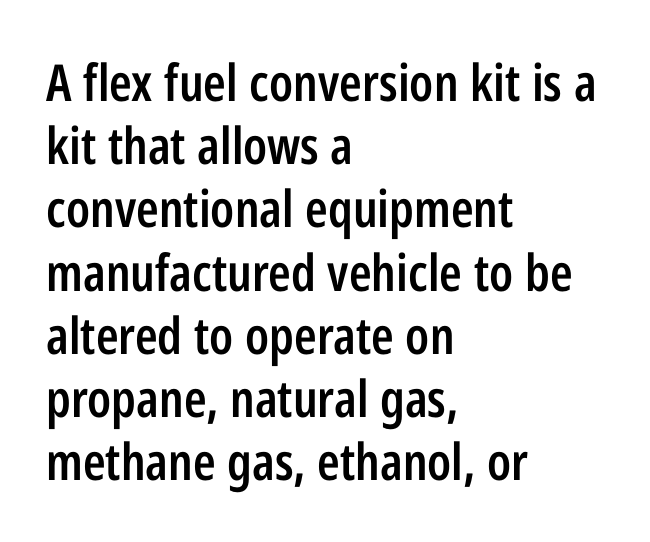
A semibold gives these letters moderate extra thickness, short of bold. Serif or sans? Sans — the stroke terminals are bare. The area under the type is left untouched. These lines are set flush left with a ragged right edge.
